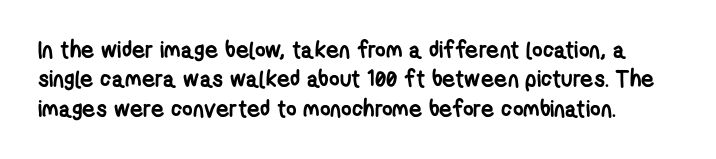
The image shows 23 px bold type; set normal line spacing (1.28x), normal letter spacing, not underlined.
